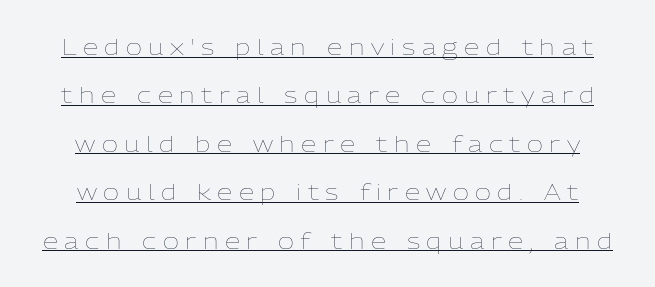
{"italic": "no", "bold": "no", "underline": "yes", "line_spacing": "loose", "line_spacing_ratio": 2.2, "letter_spacing": "wide", "letter_spacing_em": 0.3, "glyph_px": 22}
